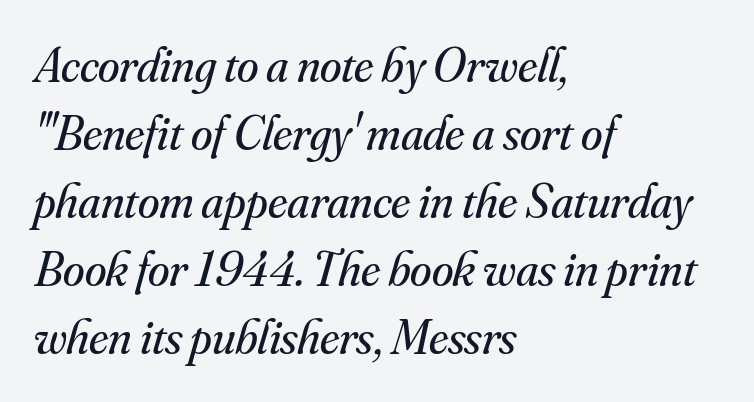
Q: Is the text bold? A: No.
Q: Is the text italic (slanted)? A: Yes, it leans right by about 16 degrees.
Q: Is the typeface a serif or a sans-serif typeface? A: Serif.
Q: Is the text underlined? A: No.
Q: How is the paragraph aligned? A: Left-aligned.
Q: Is the spacing between letters normal or unusually wide? A: Normal.
Q: Is the spacing between lines tight, normal or loose? A: Normal.
Q: Width (condensed, normal, or wide)? A: Normal.
Q: Stroke contrast? A: Medium.
Q: x-height? A: Small.
Q: Monospaced? A: No.
